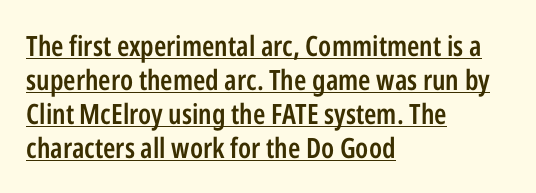
Q: Is the text bold? A: Semi-bold.
Q: Is the text italic (slanted)? A: No, it is upright.
Q: Is the typeface a serif or a sans-serif typeface? A: Sans-serif.
Q: Is the text underlined? A: Yes.
Q: How is the paragraph aligned? A: Left-aligned.
Q: Is the spacing between letters normal or unusually wide? A: Normal.
Q: Width (condensed, normal, or wide)? A: Condensed.
Q: Stroke contrast? A: Low.
Q: x-height? A: Medium.
Q: Monospaced? A: No.
